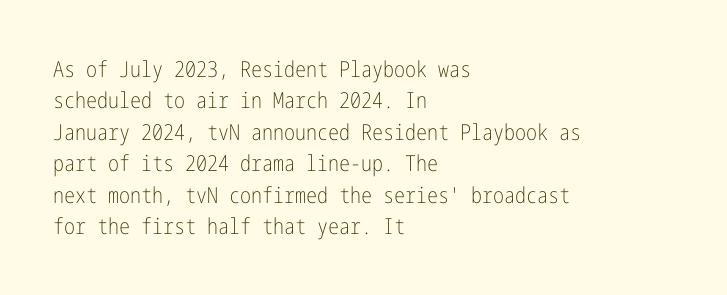
{"italic": "no", "bold": "no", "underline": "no", "align": "left", "line_spacing": "normal", "line_spacing_ratio": 1.43, "letter_spacing": "normal", "letter_spacing_em": 0.0, "glyph_px": 22}
